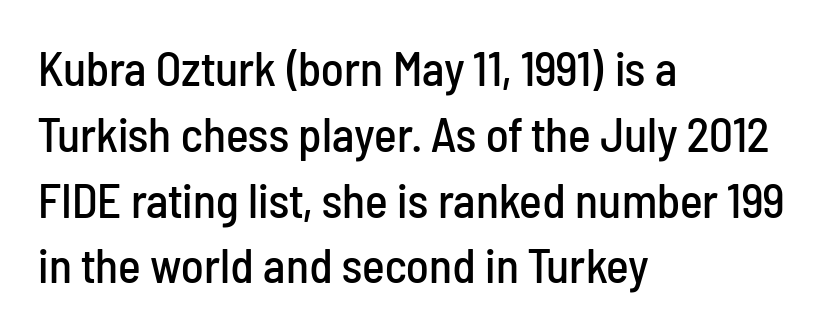
Characters remain perfectly vertical along every line. Look at the bottom of the vertical strokes: they stop flat, with no serifs. This sample keeps an unexceptional amount of space between lines. Compared with typical body copy, the letter spacing here is the same. A student would call this left alignment; a typographer would say flush left, rag right.
